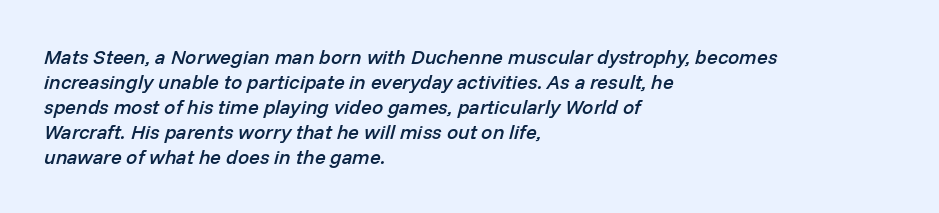
{"italic": "yes", "lean": "right", "slant_degrees": 14, "bold": "semi", "underline": "no", "align": "left", "line_spacing": "normal", "line_spacing_ratio": 1.25, "letter_spacing": "normal", "letter_spacing_em": 0.0, "glyph_px": 20}
